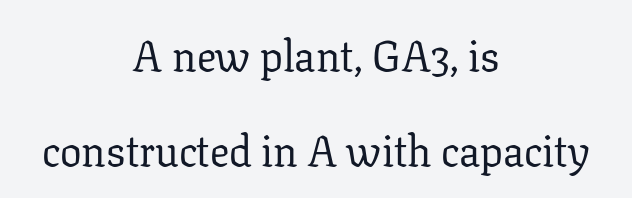
{"serif": "yes", "italic": "no", "bold": "no", "weight": "regular", "width": "normal", "stroke_contrast": "low", "x_height": "medium", "monospaced": "no", "underline": "no", "align": "center", "line_spacing": "loose", "line_spacing_ratio": 2.22, "letter_spacing": "normal", "letter_spacing_em": 0.0, "glyph_px": 43}
